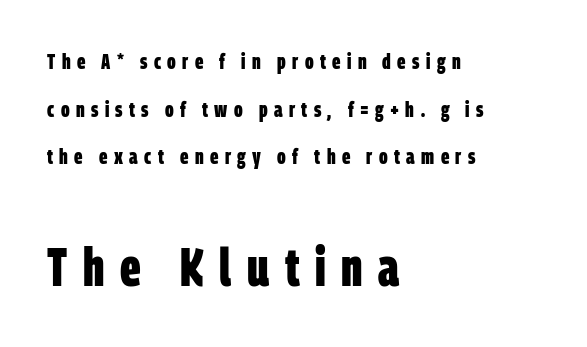
Q: Is the text bold? A: Yes.
Q: Is the typeface a serif or a sans-serif typeface? A: Sans-serif.
Q: Is the text underlined? A: No.
Q: How is the paragraph aligned? A: Left-aligned.
Q: Is the spacing between letters normal or unusually wide? A: Unusually wide.
Q: Is the spacing between lines tight, normal or loose? A: Loose.
Q: Which block of text is set in a larger size, the first (top) or the second (bottom)? A: The second (bottom) one.
Q: Width (condensed, normal, or wide)? A: Condensed.
Q: Stroke contrast? A: Low.
Q: x-height? A: Large.
Q: Monospaced? A: No.
